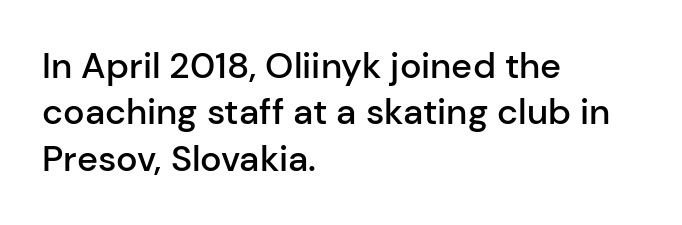
The image shows 36 px semibold sans-serif type, upright; set left-aligned, normal line spacing (1.29x), normal letter spacing, not underlined; low stroke contrast and a medium x-height.
